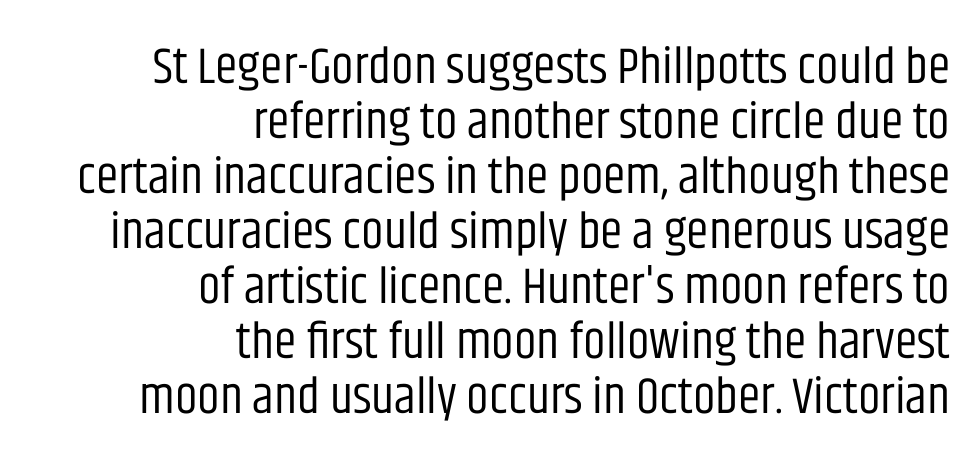
The image shows 51 px regular-weight, condensed sans-serif type, upright; set right-aligned, tight line spacing (1.08x), normal letter spacing, not underlined; low stroke contrast and a large x-height.
